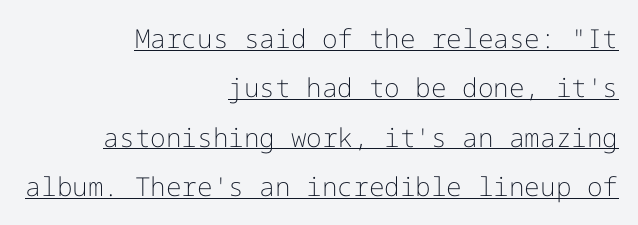
Q: Is the text bold? A: No.
Q: Is the text italic (slanted)? A: No, it is upright.
Q: Is the text underlined? A: Yes.
Q: How is the paragraph aligned? A: Right-aligned.
Q: Is the spacing between letters normal or unusually wide? A: Normal.
Q: Is the spacing between lines tight, normal or loose? A: Loose.
